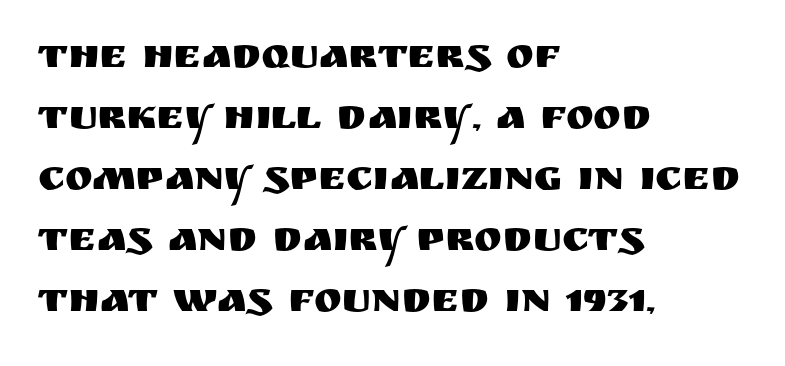
Q: Is the text italic (slanted)? A: No, it is upright.
Q: Is the typeface a serif or a sans-serif typeface? A: Sans-serif.
Q: Is the text underlined? A: No.
Q: How is the paragraph aligned? A: Left-aligned.
Q: Is the spacing between letters normal or unusually wide? A: Normal.
Q: Is the spacing between lines tight, normal or loose? A: Normal.
Q: Width (condensed, normal, or wide)? A: Normal.
Q: Stroke contrast? A: Medium.
Q: x-height? A: Large.
Q: Monospaced? A: No.
